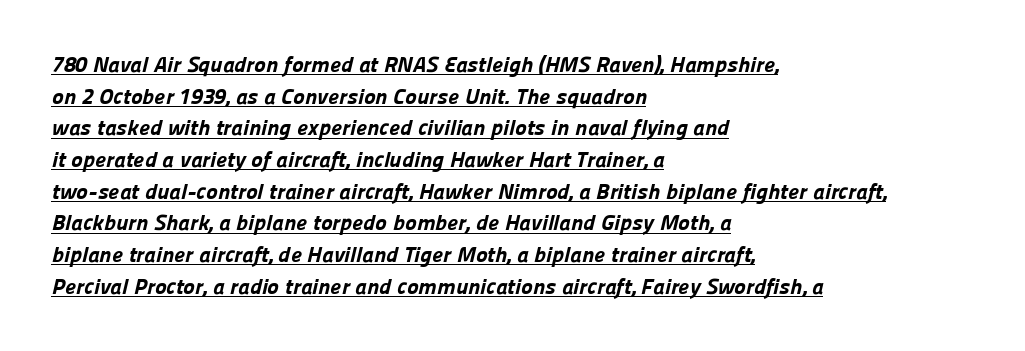
The image shows 22 px bold type; set left-aligned, normal line spacing (1.44x), normal letter spacing, underlined.
